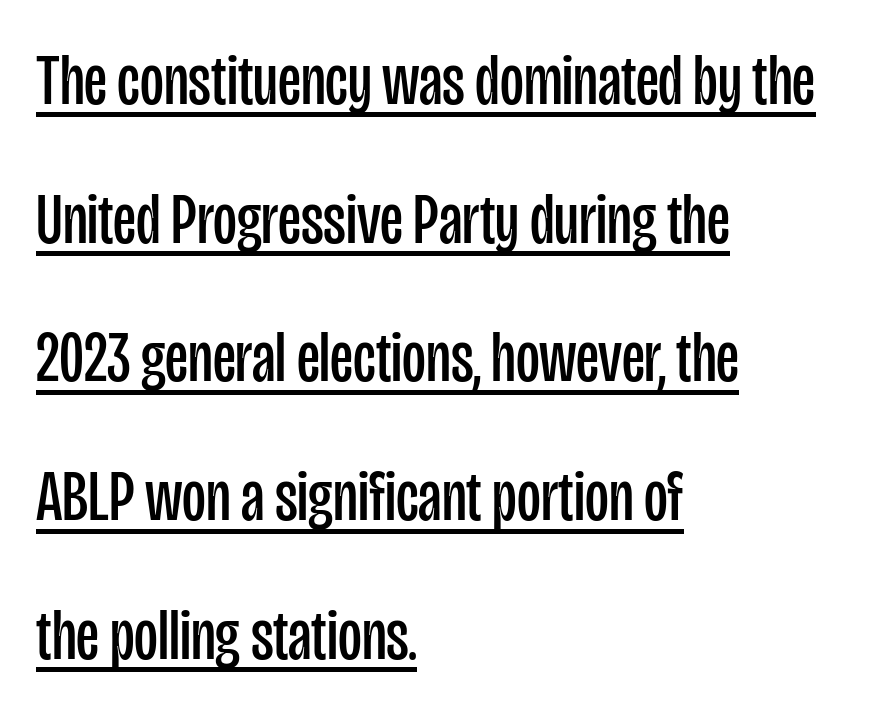
The image shows 73 px regular-weight, condensed sans-serif type, upright; set left-aligned, loose line spacing (1.9x), normal letter spacing, underlined; low stroke contrast and a large x-height.
